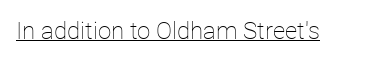
The image shows 24 px text type, upright; set normal letter spacing, underlined.
